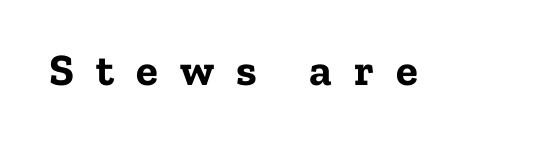
{"serif": "yes", "italic": "no", "bold": "yes", "weight": "bold", "width": "normal", "stroke_contrast": "low", "x_height": "medium", "monospaced": "no", "underline": "no", "letter_spacing": "wide", "letter_spacing_em": 0.49, "glyph_px": 45}
